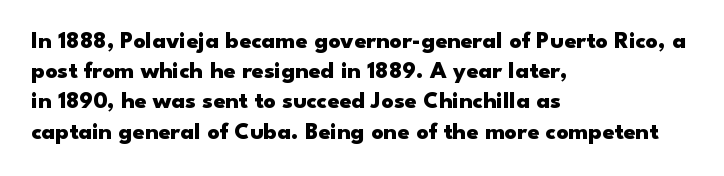
{"italic": "no", "bold": "yes", "underline": "no", "align": "left", "line_spacing": "normal", "line_spacing_ratio": 1.26, "letter_spacing": "normal", "letter_spacing_em": 0.0, "glyph_px": 24}
